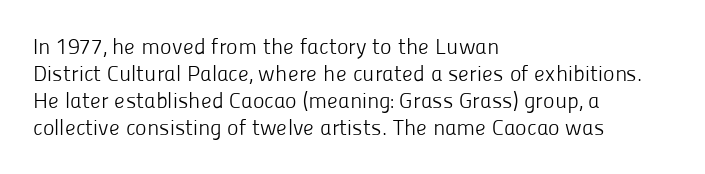
Honestly, the letter spacing is just normal — you wouldn't notice it. A student would call this left alignment; a typographer would say flush left, rag right. The font sits on the lighter half of the weight spectrum, regular included. Just letters on the line, the space beneath them empty.
